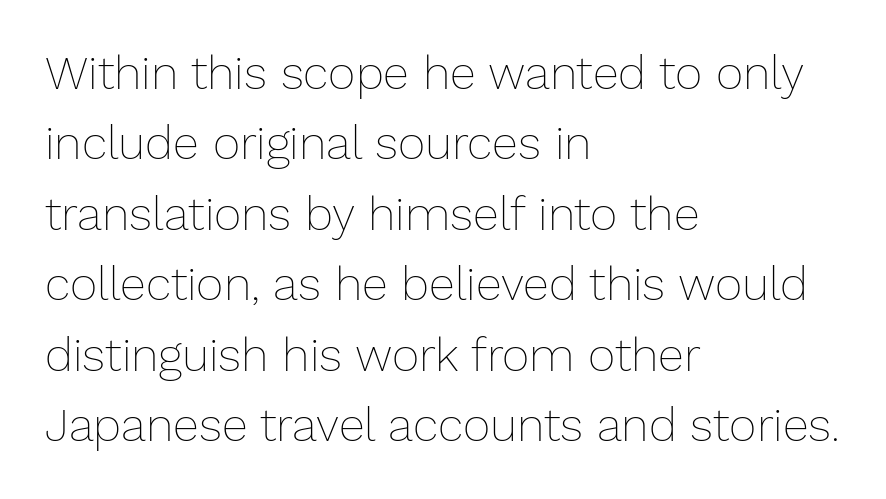
The rendering keeps characters at their native spacing. The leading is moderate, giving the passage an even texture. These lines were composed using upright roman letters. Here the designer chose a conventional face with non-uniform glyph widths. Has an underline been added? It has not.
